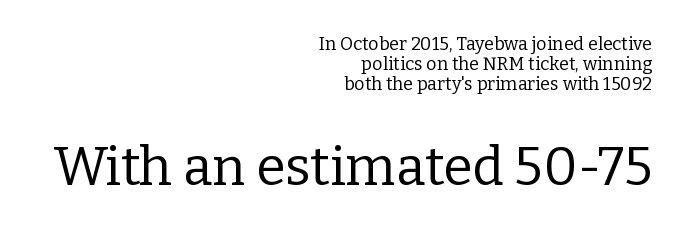
{"serif": "yes", "italic": "no", "bold": "no", "weight": "regular", "width": "normal", "stroke_contrast": "low", "x_height": "medium", "monospaced": "no", "underline": "no", "align": "right", "line_spacing": "tight", "line_spacing_ratio": 1.1, "letter_spacing": "normal", "letter_spacing_em": 0.0, "larger_block": "second", "size_ratio": 2.94, "glyph_px": 53}
